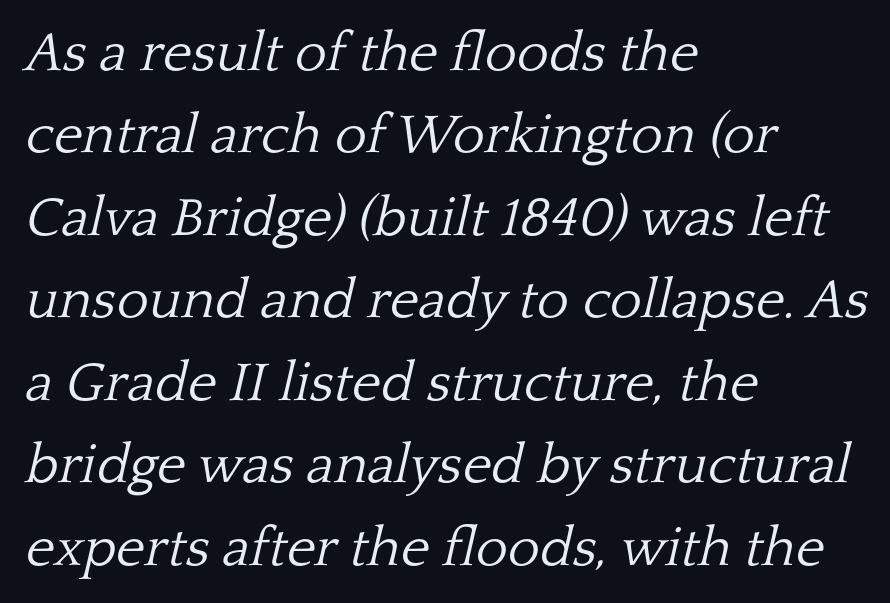
Q: Is the text bold? A: No.
Q: Is the text italic (slanted)? A: Yes, it leans right by about 13 degrees.
Q: Is the typeface a serif or a sans-serif typeface? A: Serif.
Q: Is the text underlined? A: No.
Q: How is the paragraph aligned? A: Left-aligned.
Q: Is the spacing between letters normal or unusually wide? A: Normal.
Q: Is the spacing between lines tight, normal or loose? A: Normal.
Q: Width (condensed, normal, or wide)? A: Normal.
Q: Stroke contrast? A: Low.
Q: x-height? A: Medium.
Q: Monospaced? A: No.
